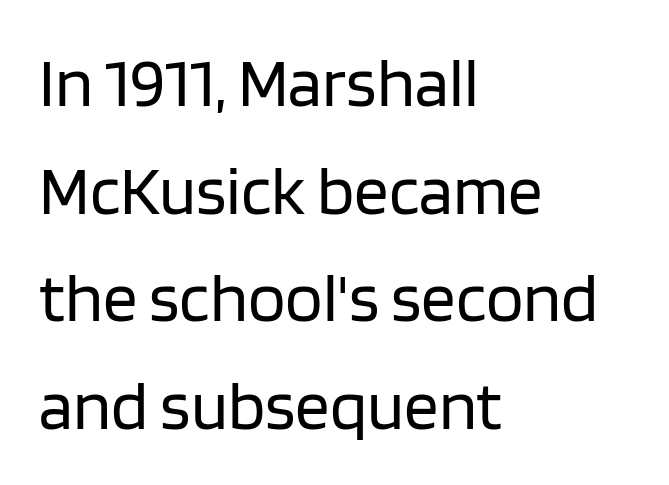
The image shows 69 px regular-weight sans-serif type, upright; set left-aligned, normal line spacing (1.56x), normal letter spacing, not underlined; low stroke contrast and a large x-height.
